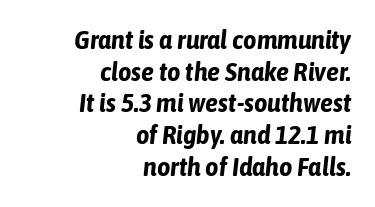
Designer's note — italics engaged. There is no visible air inserted between adjacent glyphs. Typeset ragged left — the right edge is the straight one. Glance below the letters and you will spot only blank space.
